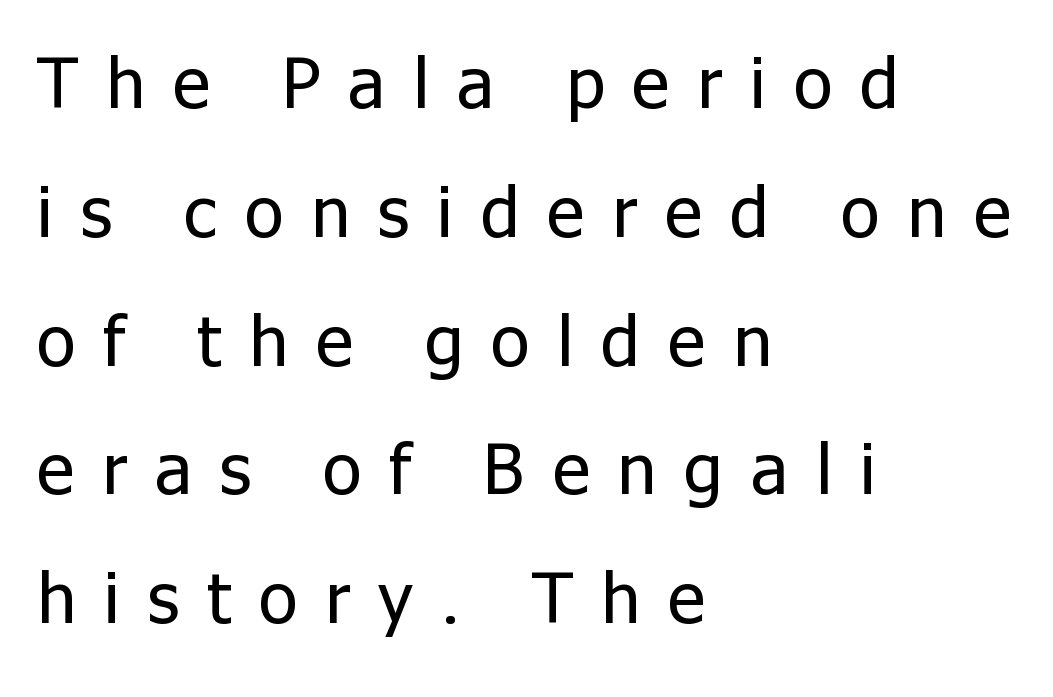
The image shows 70 px regular-weight sans-serif type, upright; set left-aligned, line spacing 1.84x, unusually wide letter spacing (+0.4 em), not underlined; low stroke contrast and a medium x-height.
